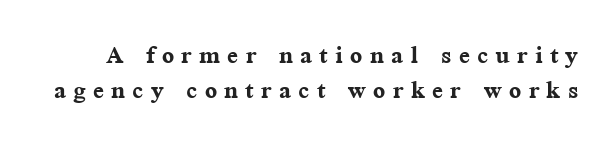
Q: Is the text bold? A: Yes.
Q: Is the text italic (slanted)? A: No, it is upright.
Q: Is the typeface a serif or a sans-serif typeface? A: Serif.
Q: Is the text underlined? A: No.
Q: Is the spacing between letters normal or unusually wide? A: Unusually wide.
Q: Is the spacing between lines tight, normal or loose? A: Tight.
Q: Width (condensed, normal, or wide)? A: Normal.
Q: Stroke contrast? A: Medium.
Q: x-height? A: Medium.
Q: Monospaced? A: No.
